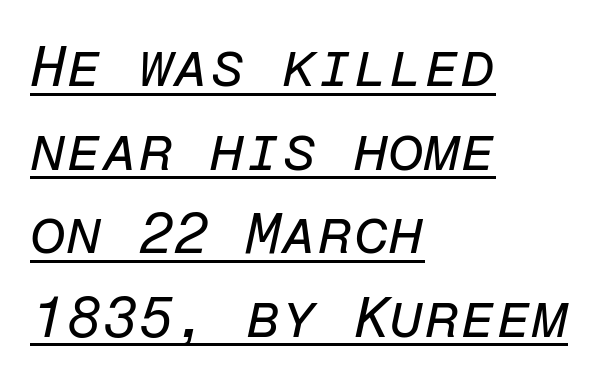
The image shows 58 px regular-weight type, italic (leaning right), monospaced; set left-aligned, normal line spacing (1.44x), normal letter spacing, underlined; low stroke contrast and a medium x-height.
